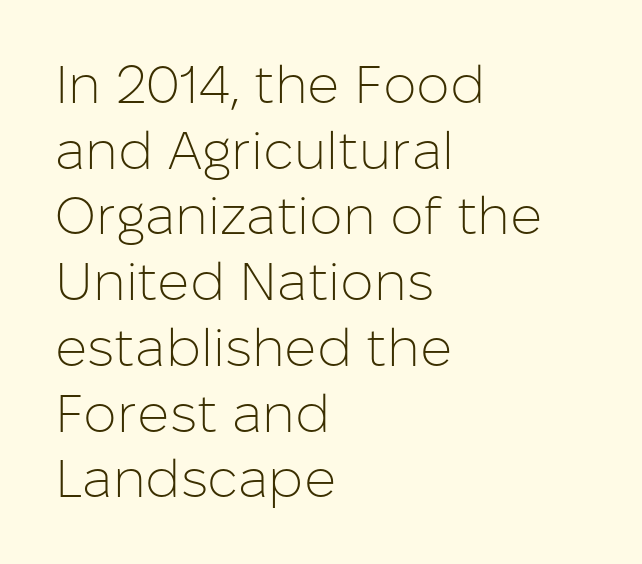
Q: Is the text bold? A: No.
Q: Is the text italic (slanted)? A: No, it is upright.
Q: Is the typeface a serif or a sans-serif typeface? A: Sans-serif.
Q: Is the text underlined? A: No.
Q: How is the paragraph aligned? A: Left-aligned.
Q: Is the spacing between letters normal or unusually wide? A: Normal.
Q: Width (condensed, normal, or wide)? A: Normal.
Q: Stroke contrast? A: Low.
Q: x-height? A: Medium.
Q: Monospaced? A: No.
